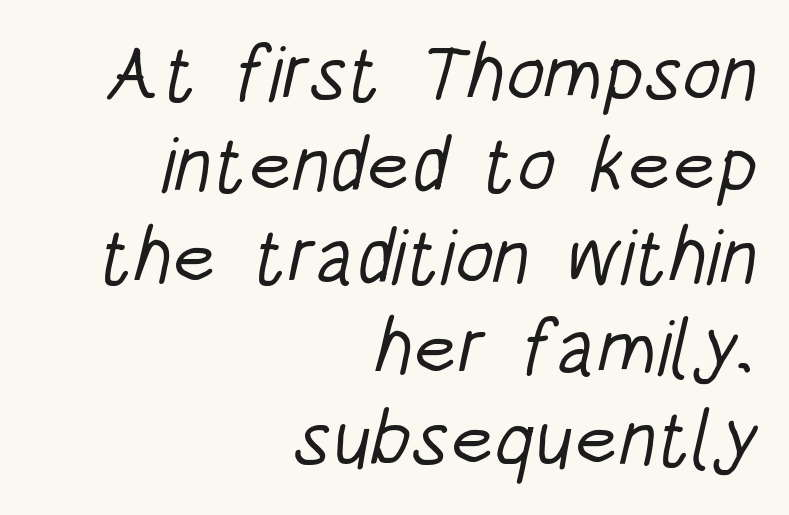
Only glyphs here, with clear space below each row. Is the block centered? No — it sits flush against the right margin. Typographically, this falls in the sans-serif category. Stroke thickness stays within the range of a standard reading face or lighter. Character widths vary here, with narrow letters taking less room than wide ones. The type is set solid horizontally, with unmodified tracking.
